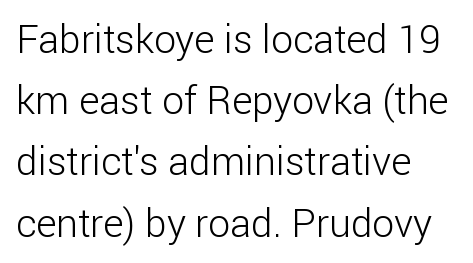
Reading down the column, the eye jumps a familiar distance to each next line. The typeface has the unassuming heft of standard copy or less. Bare-footed words on every line. These lines keep a tight, regular rhythm from letter to letter. You can tell it's not italic because the verticals are truly vertical. Line beginnings align vertically; line endings do not.
